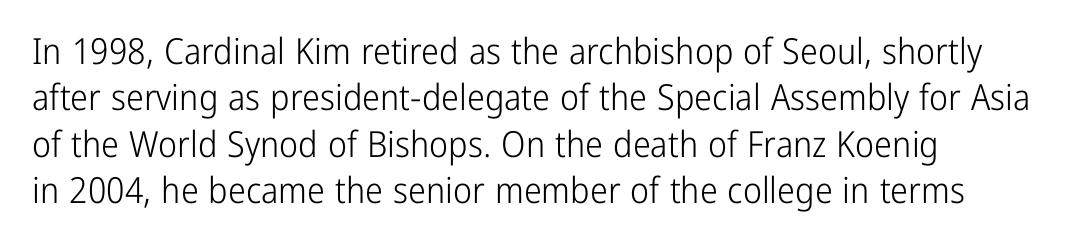
The image shows 36 px light, condensed sans-serif type, upright; set normal line spacing (1.29x), normal letter spacing, not underlined; low stroke contrast and a medium x-height.
